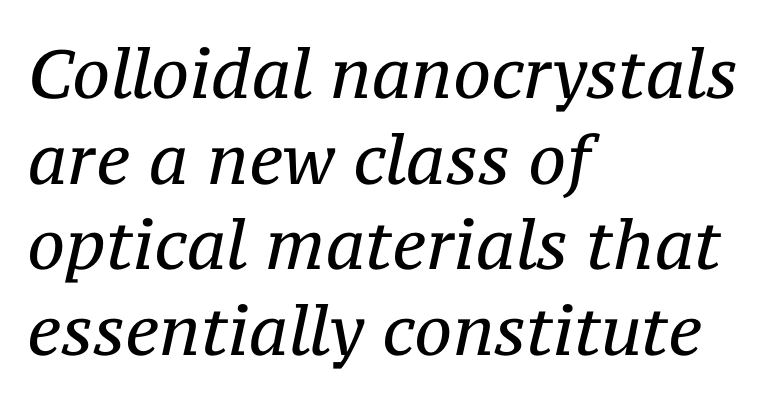
Every row of glyphs begins at an identical x-position on the left. Think of a printed novel: that variable character pitch is what you see here. Standard letterfit; no display-style spreading of the glyphs. Rows of type keep a routine distance in the vertical direction.
